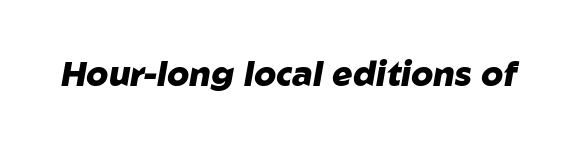
Tracking value appears to be zero — textbook default spacing. Observe the lean: these are italic letterforms. Students, this is bold: see how much ink each stroke carries. A typesetter would call this proportional, since set widths differ per character. Beneath every word, the page is bare.
